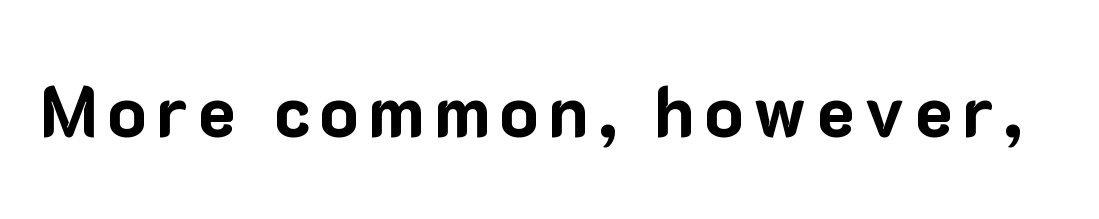
Q: Is the text bold? A: Yes.
Q: Is the text italic (slanted)? A: No, it is upright.
Q: Is the typeface a serif or a sans-serif typeface? A: Sans-serif.
Q: Is the text underlined? A: No.
Q: Width (condensed, normal, or wide)? A: Normal.
Q: Stroke contrast? A: Low.
Q: x-height? A: Medium.
Q: Monospaced? A: No.
